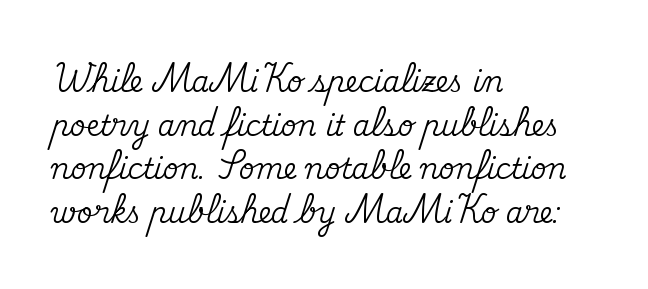
In terms of letterspacing, this is plain default setting. The text block is weighted toward the left margin, trailing off unevenly rightward. Spacing verdict: proportional, widths tailored to each character. The lines sit at an ordinary, default distance from one another. Descender tails drop into unmarked territory.
